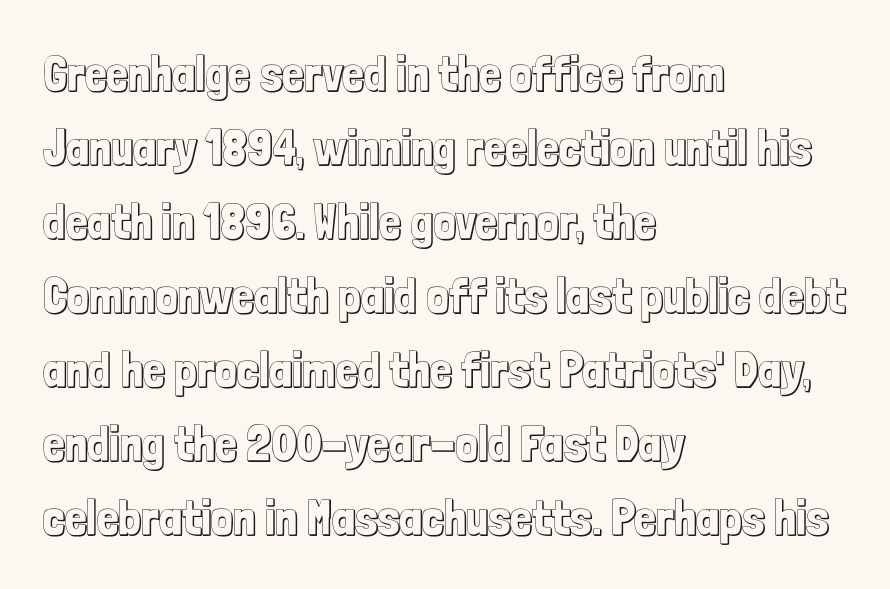
The image shows 49 px condensed type, upright; set left-aligned, normal line spacing (1.51x), normal letter spacing, not underlined; a medium x-height.
